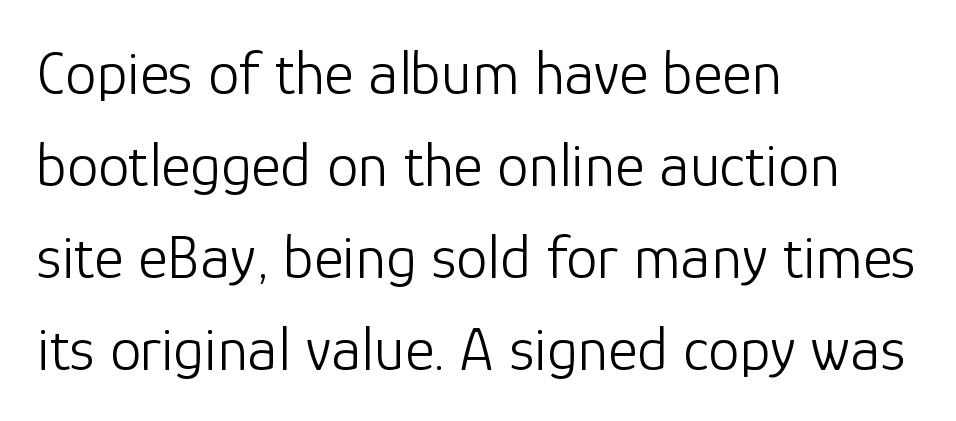
The image shows 63 px light sans-serif type, upright; set left-aligned, normal line spacing (1.46x), normal letter spacing, not underlined; low stroke contrast and a medium x-height.
